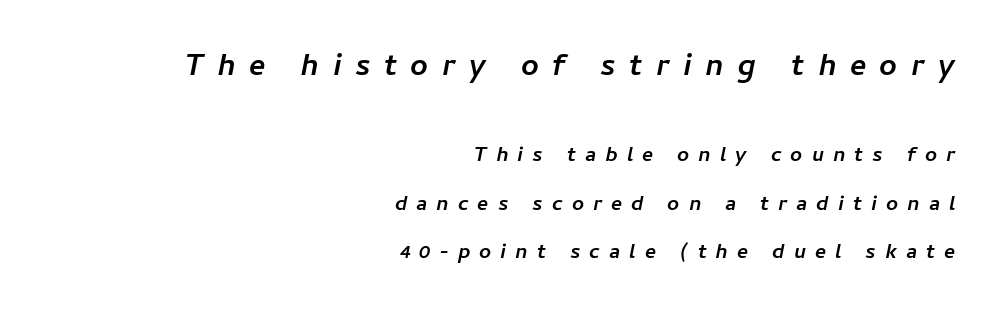
Q: Is the text bold? A: Yes.
Q: Is the text italic (slanted)? A: Yes, it leans right by about 11 degrees.
Q: Is the text underlined? A: No.
Q: How is the paragraph aligned? A: Right-aligned.
Q: Is the spacing between letters normal or unusually wide? A: Unusually wide.
Q: Is the spacing between lines tight, normal or loose? A: Loose.
Q: Which block of text is set in a larger size, the first (top) or the second (bottom)? A: The first (top) one.
Q: Width (condensed, normal, or wide)? A: Normal.
Q: Stroke contrast? A: Low.
Q: x-height? A: Medium.
Q: Monospaced? A: No.
